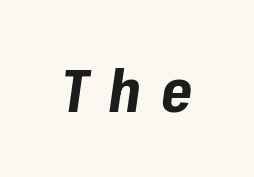
{"italic": "yes", "lean": "right", "slant_degrees": 8, "bold": "yes", "weight": "bold", "width": "normal", "stroke_contrast": "low", "x_height": "medium", "monospaced": "no", "underline": "no", "letter_spacing": "wide", "letter_spacing_em": 0.33, "glyph_px": 60}
